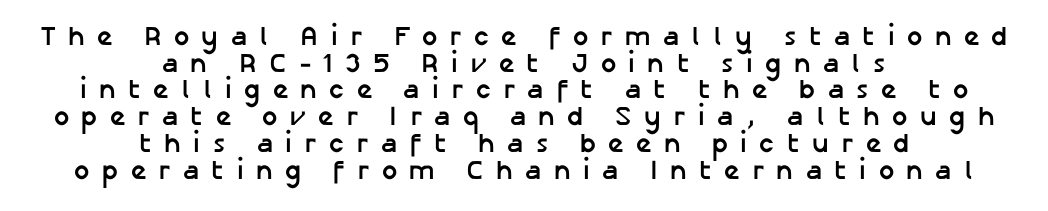
{"italic": "no", "bold": "yes", "underline": "no", "align": "center", "line_spacing": "tight", "line_spacing_ratio": 0.99, "letter_spacing": "wide", "letter_spacing_em": 0.46, "glyph_px": 27}
